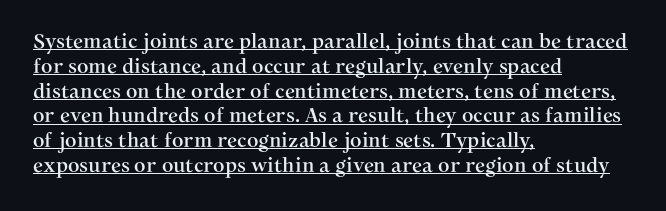
Honestly, the letter spacing is just normal — you wouldn't notice it. Each line starts at the same left margin while the right side varies. Students, observe the line beneath the letters — that is underlining. Rendered with straight, roman letterforms.
